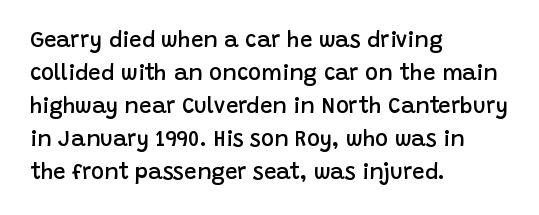
Ascenders rise straight up at ninety degrees. No word sits above an underline. Casual observation: everything's shoved over to the left. Between one letter and the next there's only the usual sliver of space.
